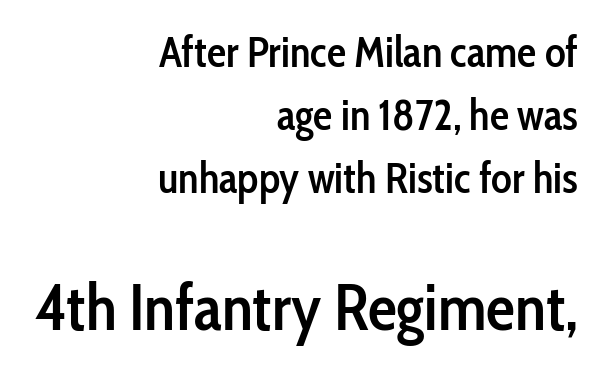
Right-aligned paragraph, ragged on the left. Interline gaps are of average width in this sample. Rendered with straight, roman letterforms. The rendering uses natural spacing where letterforms have individual widths.
